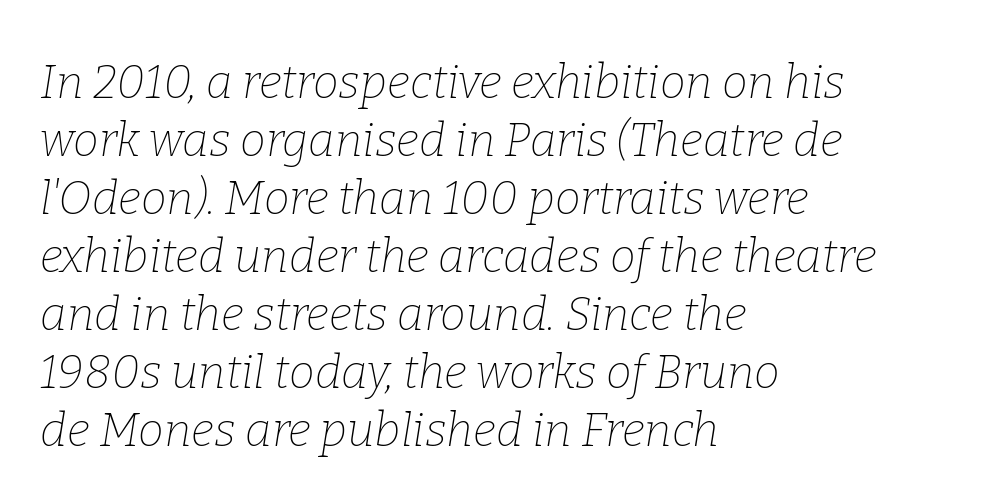
The letters are slanted; this is an italic face. Typographically, this falls in the serif category. These lines are rendered in a variable-pitch font. Interline gaps are of average width in this sample.
